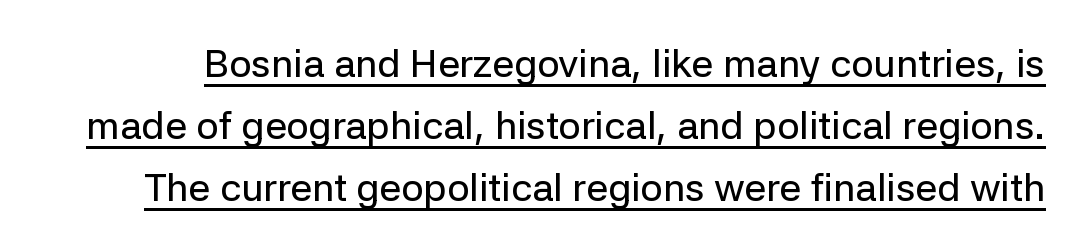
{"serif": "no", "italic": "no", "width": "normal", "stroke_contrast": "low", "x_height": "medium", "monospaced": "no", "underline": "yes", "line_spacing": "normal", "line_spacing_ratio": 1.59, "letter_spacing": "normal", "letter_spacing_em": 0.0, "glyph_px": 39}
